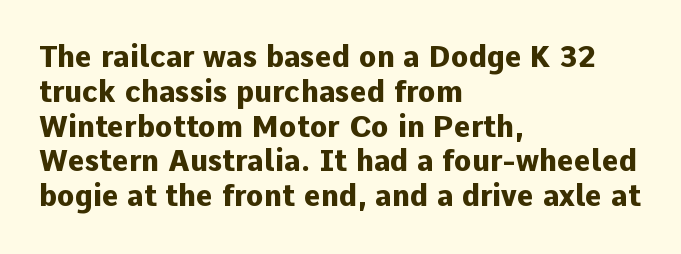
The image shows 29 px heavy sans-serif type, upright; set left-aligned, line spacing 1.2x, normal letter spacing, not underlined; low stroke contrast and a medium x-height.
